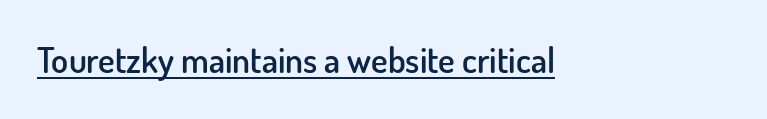
Q: Is the text bold? A: Semi-bold.
Q: Is the text italic (slanted)? A: No, it is upright.
Q: Is the typeface a serif or a sans-serif typeface? A: Sans-serif.
Q: Is the text underlined? A: Yes.
Q: How is the paragraph aligned? A: Left-aligned.
Q: Is the spacing between letters normal or unusually wide? A: Normal.
Q: Width (condensed, normal, or wide)? A: Normal.
Q: Stroke contrast? A: Low.
Q: x-height? A: Small.
Q: Monospaced? A: No.
